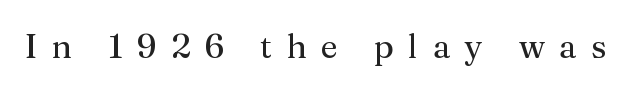
{"serif": "yes", "italic": "no", "bold": "no", "weight": "regular", "width": "normal", "stroke_contrast": "medium", "x_height": "medium", "monospaced": "no", "underline": "no", "letter_spacing": "wide", "letter_spacing_em": 0.44, "glyph_px": 33}
